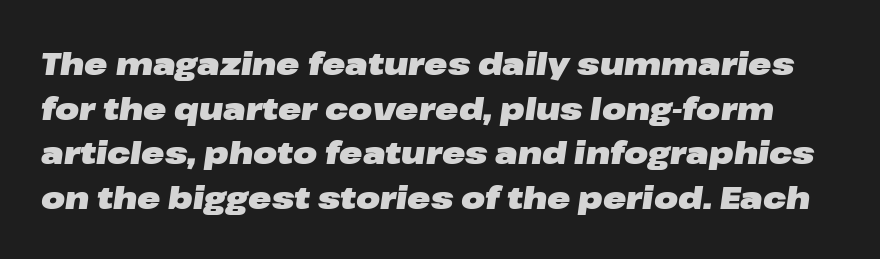
The letters sit at their default tracking, neither squeezed nor spread. Rule under the text: the space is simply empty. The designer left line spacing at the default. Observe the lean: these are italic letterforms. These lines are rendered in a variable-pitch font.
